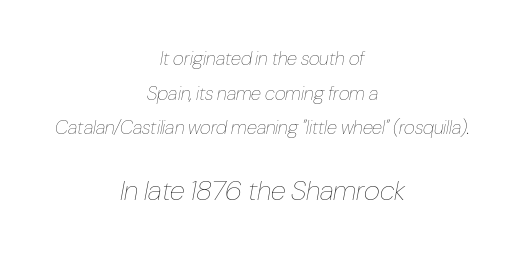
Is the lower block the larger one? Yes — the lower block carries the bigger type. Proportional: the letters do not fall into vertical columns. Descender tails drop into unmarked territory. Words appear dense and cohesive because spacing is normal.
